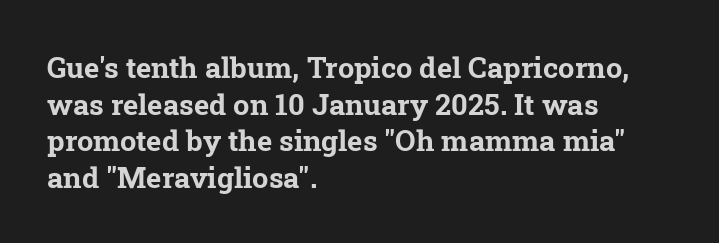
The image shows 29 px bold serif type; set left-aligned, normal line spacing (1.26x), normal letter spacing, not underlined; low stroke contrast and a medium x-height.
